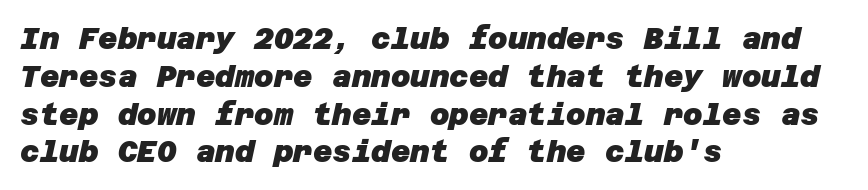
The image shows 30 px heavy sans-serif type; set left-aligned, normal line spacing (1.26x), normal letter spacing, not underlined; low stroke contrast and a large x-height.
